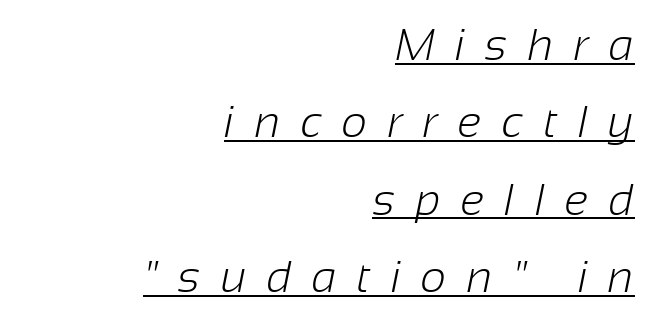
You can see a thin bar hugging the bottom of the glyphs. The passage shown is typed in a proportional face where columns would drift. The passage is arranged like a letterhead date or caption credit — flush right. Caption: expanded tracking, letters set apart. Summary of weight: not heavy and not bold. The designer went with a sans here, leaving each stem footless.
